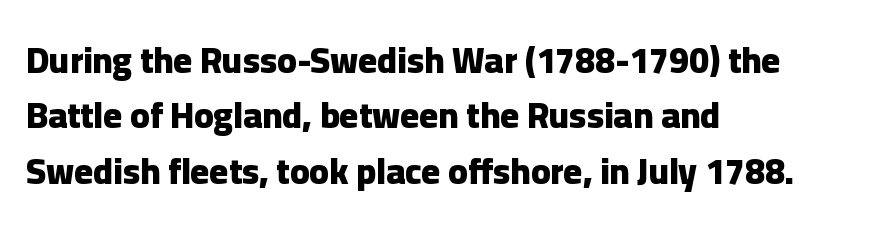
The line texture is even and compact thanks to regular tracking. In terms of weight, the rendering is a true, heavy bold. Short and long lines alike share a common starting point at left. Grotesque or geometric, the face here clearly has no serifs. The specimen omits any rule beneath the text block's lines.
